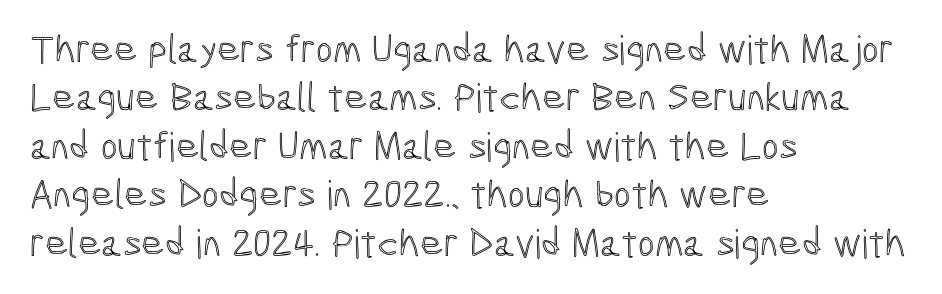
Do the characters align in a grid? No, the font is proportional. Leftover space on each line is placed entirely after the last word. Caption: standard tracking, unaltered. Tall strokes in this sample are plumb rather than angled.
